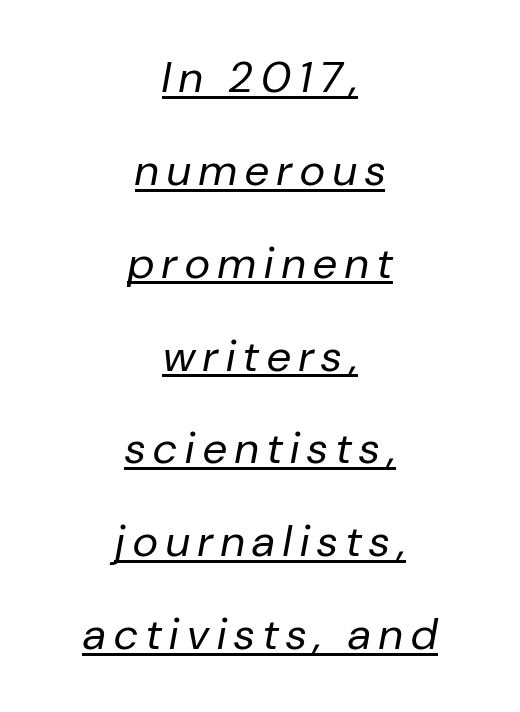
The image shows 44 px regular-weight type, italic (leaning right); set centered, loose line spacing (2.11x), underlined; low stroke contrast and a medium x-height.
